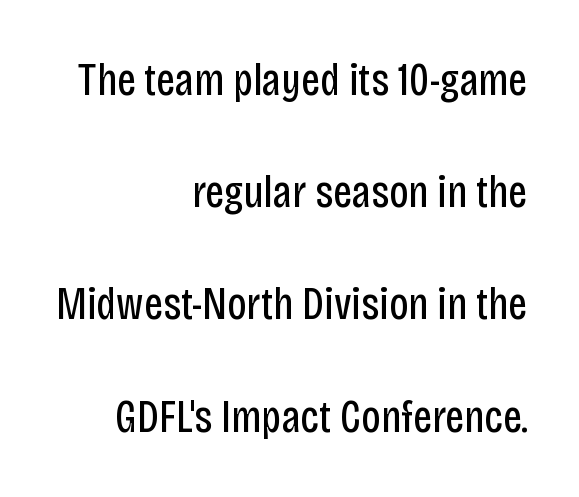
{"serif": "no", "italic": "no", "bold": "no", "weight": "regular", "width": "condensed", "stroke_contrast": "low", "x_height": "large", "monospaced": "no", "underline": "no", "align": "right", "line_spacing": "loose", "line_spacing_ratio": 2.44, "letter_spacing": "normal", "letter_spacing_em": 0.0, "glyph_px": 46}
